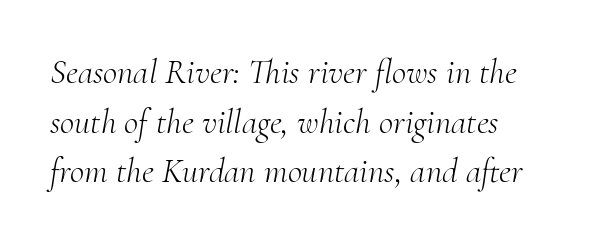
{"serif": "yes", "italic": "yes", "lean": "right", "slant_degrees": 10, "bold": "no", "weight": "light", "width": "normal", "stroke_contrast": "medium", "x_height": "small", "monospaced": "no", "underline": "no", "align": "left", "line_spacing": "normal", "line_spacing_ratio": 1.42, "letter_spacing": "normal", "letter_spacing_em": 0.0, "glyph_px": 35}
